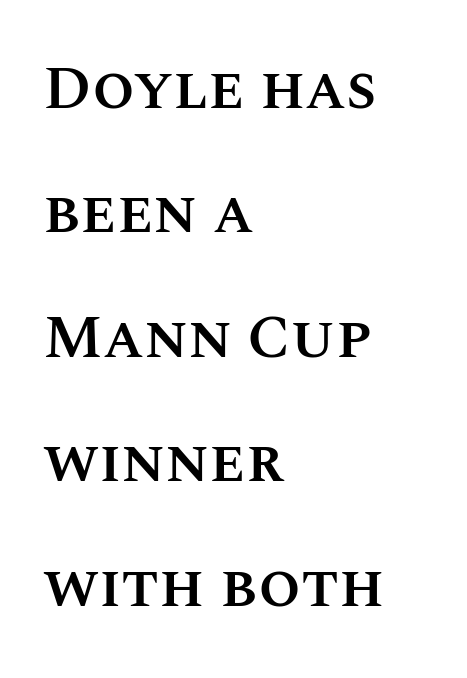
{"italic": "no", "bold": "semi", "weight": "semibold", "width": "normal", "stroke_contrast": "medium", "x_height": "large", "monospaced": "no", "underline": "no", "align": "left", "line_spacing": "loose", "line_spacing_ratio": 2.04, "letter_spacing": "normal", "letter_spacing_em": 0.0, "glyph_px": 61}
